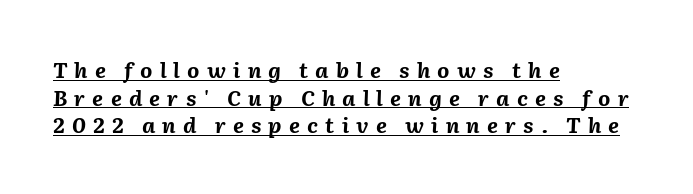
The lettering tilts uniformly, giving the passage an italic look. Heft: maximum for text — a bold. Has an underline been added? It has. In terms of leading, this rendering sits right in the middle. The tracking reads as deliberately expanded to a designer's eye.
